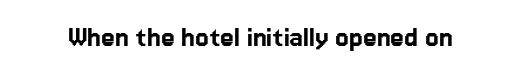
{"serif": "no", "italic": "no", "width": "normal", "stroke_contrast": "low", "x_height": "medium", "monospaced": "no", "underline": "no", "letter_spacing": "normal", "letter_spacing_em": 0.0, "glyph_px": 31}
